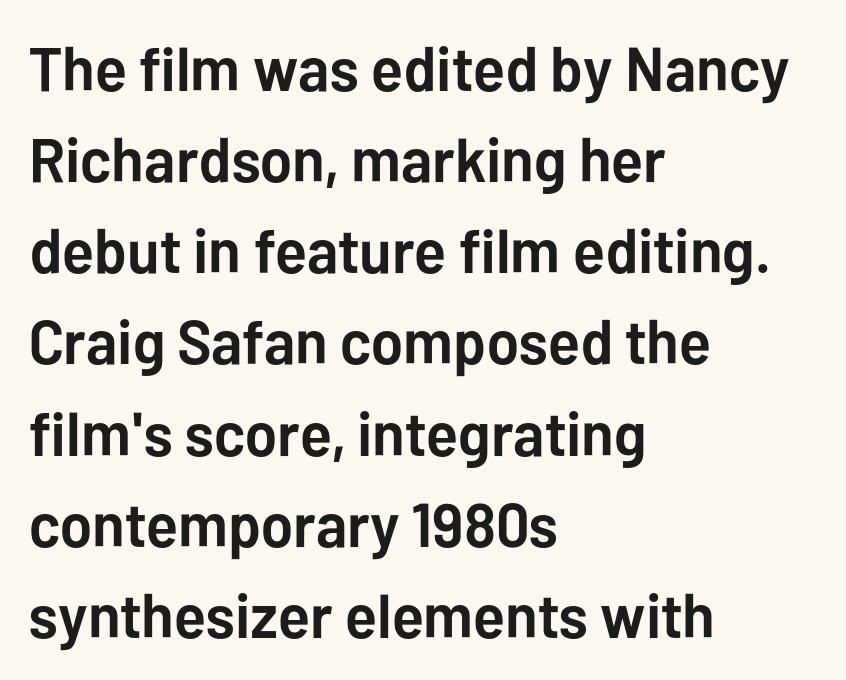
Q: Is the text bold? A: Yes.
Q: Is the text italic (slanted)? A: No, it is upright.
Q: Is the typeface a serif or a sans-serif typeface? A: Sans-serif.
Q: Is the text underlined? A: No.
Q: How is the paragraph aligned? A: Left-aligned.
Q: Is the spacing between letters normal or unusually wide? A: Normal.
Q: Is the spacing between lines tight, normal or loose? A: Normal.
Q: Width (condensed, normal, or wide)? A: Normal.
Q: Stroke contrast? A: Low.
Q: x-height? A: Medium.
Q: Monospaced? A: No.
